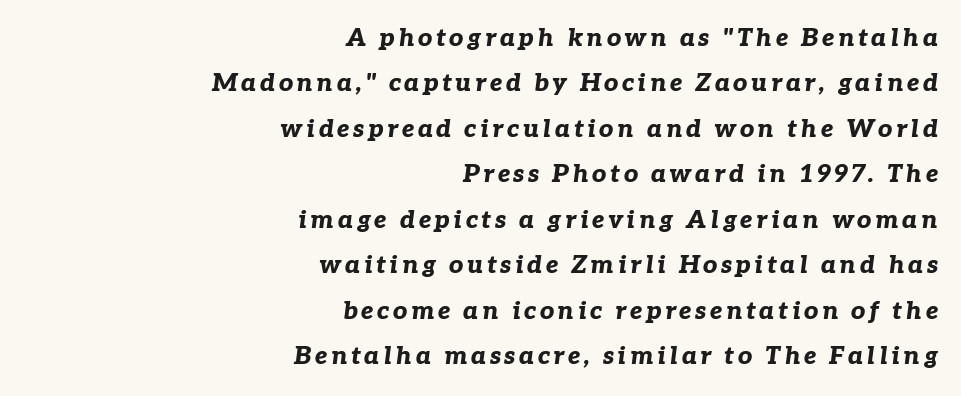
Q: Is the text bold? A: Yes.
Q: Is the text italic (slanted)? A: Yes, it leans right by about 7 degrees.
Q: Is the text underlined? A: No.
Q: How is the paragraph aligned? A: Right-aligned.
